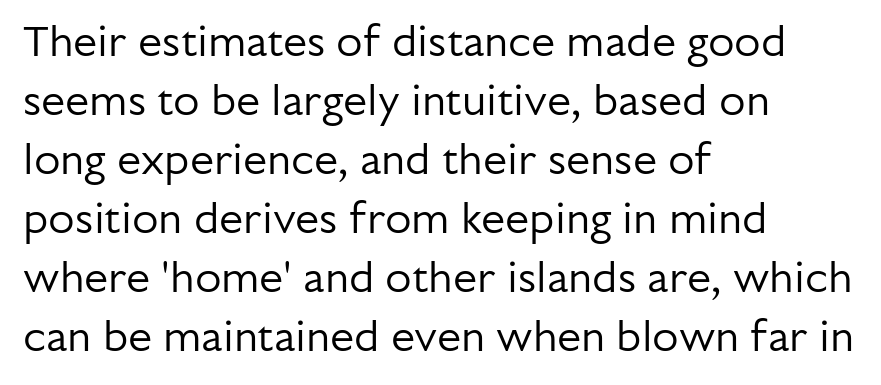
Q: Is the text bold? A: No.
Q: Is the text italic (slanted)? A: No, it is upright.
Q: Is the typeface a serif or a sans-serif typeface? A: Sans-serif.
Q: Is the text underlined? A: No.
Q: How is the paragraph aligned? A: Left-aligned.
Q: Is the spacing between letters normal or unusually wide? A: Normal.
Q: Is the spacing between lines tight, normal or loose? A: Normal.
Q: Width (condensed, normal, or wide)? A: Normal.
Q: Stroke contrast? A: Low.
Q: x-height? A: Medium.
Q: Monospaced? A: No.
